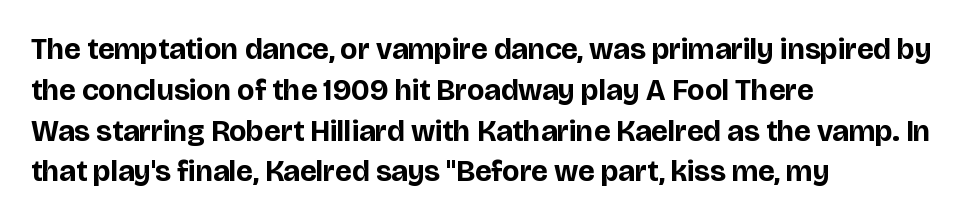
{"serif": "no", "italic": "no", "bold": "yes", "weight": "bold", "width": "normal", "stroke_contrast": "low", "x_height": "large", "monospaced": "no", "underline": "no", "align": "left", "line_spacing": "normal", "line_spacing_ratio": 1.36, "letter_spacing": "normal", "letter_spacing_em": 0.0, "glyph_px": 30}
